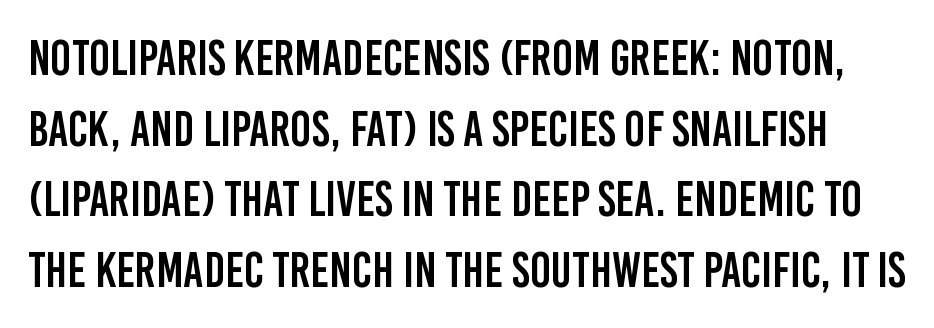
{"serif": "no", "italic": "no", "width": "condensed", "stroke_contrast": "low", "x_height": "large", "monospaced": "no", "underline": "no", "line_spacing": "normal", "line_spacing_ratio": 1.44, "letter_spacing": "normal", "letter_spacing_em": 0.0, "glyph_px": 49}
